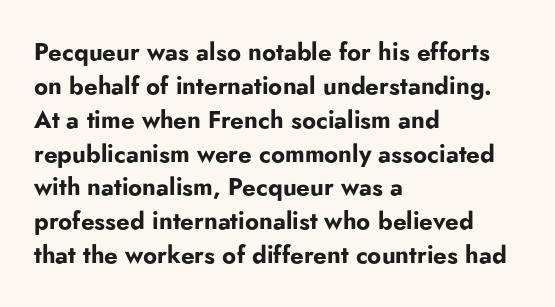
The image shows 24 px bold type, upright; set left-aligned, normal line spacing (1.41x), normal letter spacing, not underlined.
